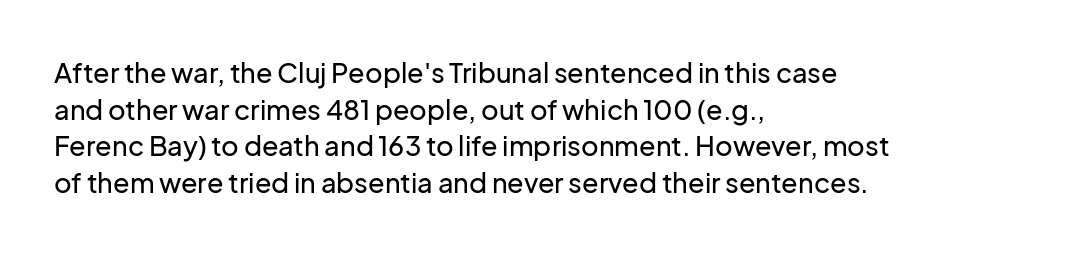
The image shows 27 px text type, upright; set left-aligned, normal line spacing (1.36x), normal letter spacing, not underlined.
